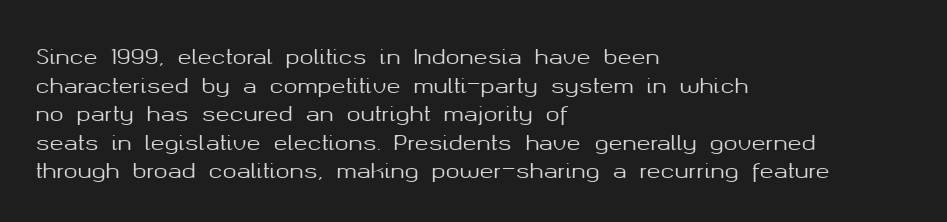
{"italic": "no", "underline": "no", "align": "left", "line_spacing": "normal", "line_spacing_ratio": 1.36, "letter_spacing": "normal", "letter_spacing_em": 0.0, "glyph_px": 21}
